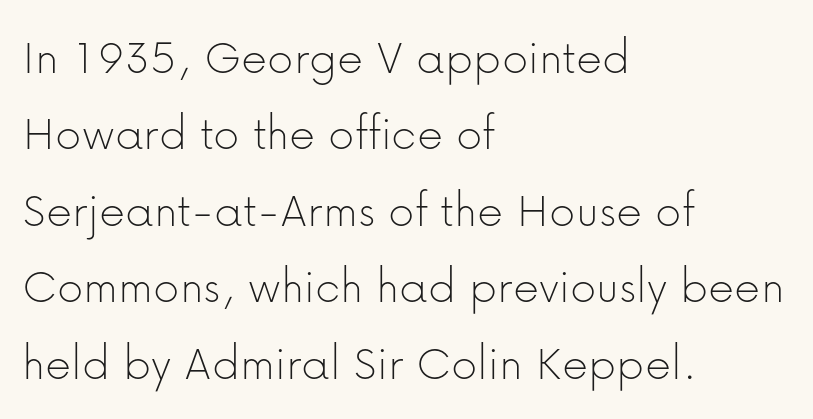
{"serif": "no", "italic": "no", "bold": "no", "weight": "thin", "width": "normal", "stroke_contrast": "low", "x_height": "medium", "monospaced": "no", "underline": "no", "align": "left", "line_spacing": "normal", "line_spacing_ratio": 1.5, "letter_spacing": "normal", "letter_spacing_em": 0.0, "glyph_px": 51}
